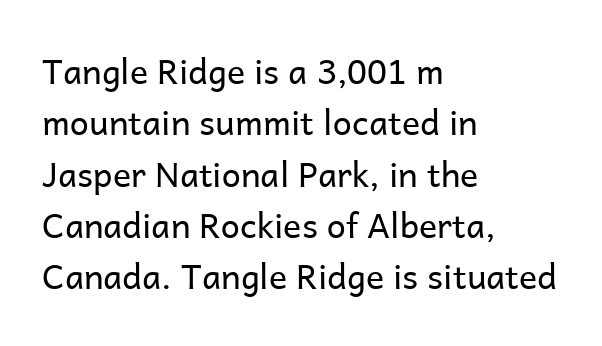
{"serif": "no", "italic": "no", "bold": "no", "weight": "regular", "width": "normal", "stroke_contrast": "low", "x_height": "medium", "monospaced": "no", "underline": "no", "align": "left", "line_spacing": "normal", "line_spacing_ratio": 1.51, "letter_spacing": "normal", "letter_spacing_em": 0.0, "glyph_px": 34}
